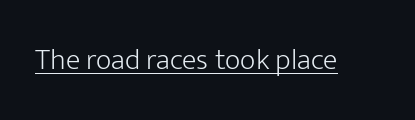
You can tell from the bare stems that sans-serif type was used. Does extra space separate the letters? No, they use regular spacing. Posture: upright roman. Compared with a typical body face, this is equally light or lighter still. Proportional: the letters do not fall into vertical columns.
